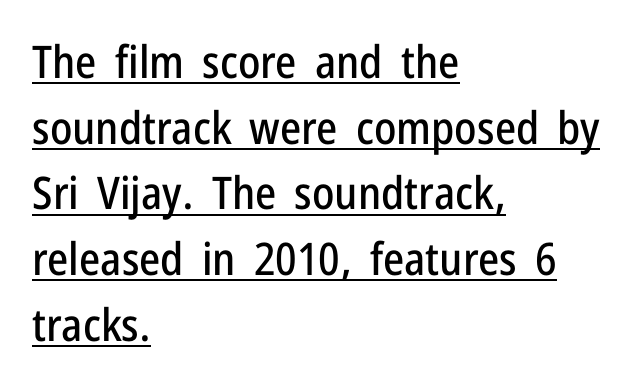
{"serif": "no", "italic": "no", "width": "condensed", "stroke_contrast": "low", "x_height": "medium", "monospaced": "no", "underline": "yes", "align": "left", "line_spacing": "normal", "line_spacing_ratio": 1.46, "letter_spacing": "normal", "letter_spacing_em": 0.0, "glyph_px": 45}
